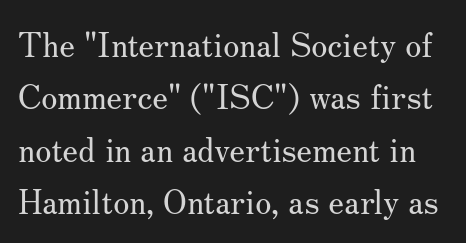
This is the regular roman posture of the typeface. Quick note: interline space is typical. Counters stay open thanks to moderate or lighter strokes. Check where the strokes stop: tiny serifs finish them off. The passage shown is not underscored anywhere.
